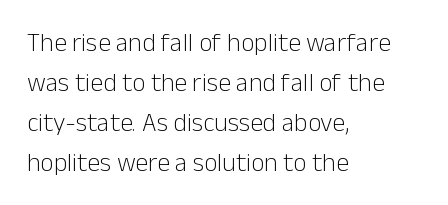
Q: Is the text bold? A: No.
Q: Is the text italic (slanted)? A: No, it is upright.
Q: Is the text underlined? A: No.
Q: How is the paragraph aligned? A: Left-aligned.
Q: Is the spacing between letters normal or unusually wide? A: Normal.
Q: Is the spacing between lines tight, normal or loose? A: Normal.
